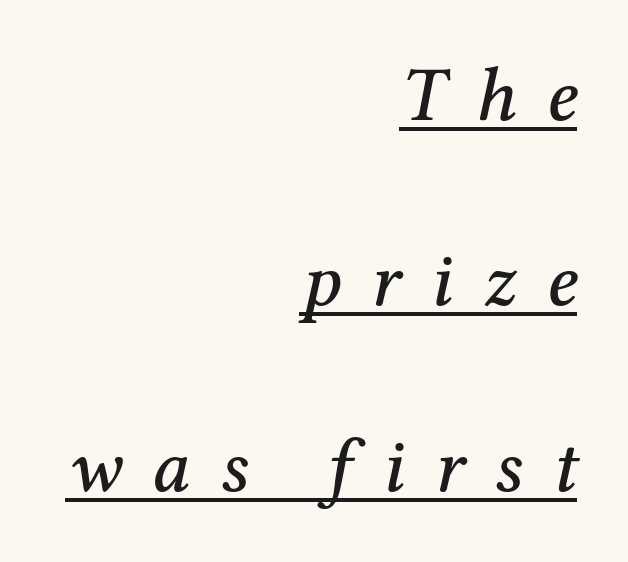
{"serif": "yes", "italic": "yes", "lean": "right", "slant_degrees": 12, "width": "normal", "stroke_contrast": "medium", "x_height": "medium", "monospaced": "no", "underline": "yes", "align": "right", "line_spacing": "loose", "line_spacing_ratio": 2.44, "letter_spacing": "wide", "letter_spacing_em": 0.4, "glyph_px": 76}
